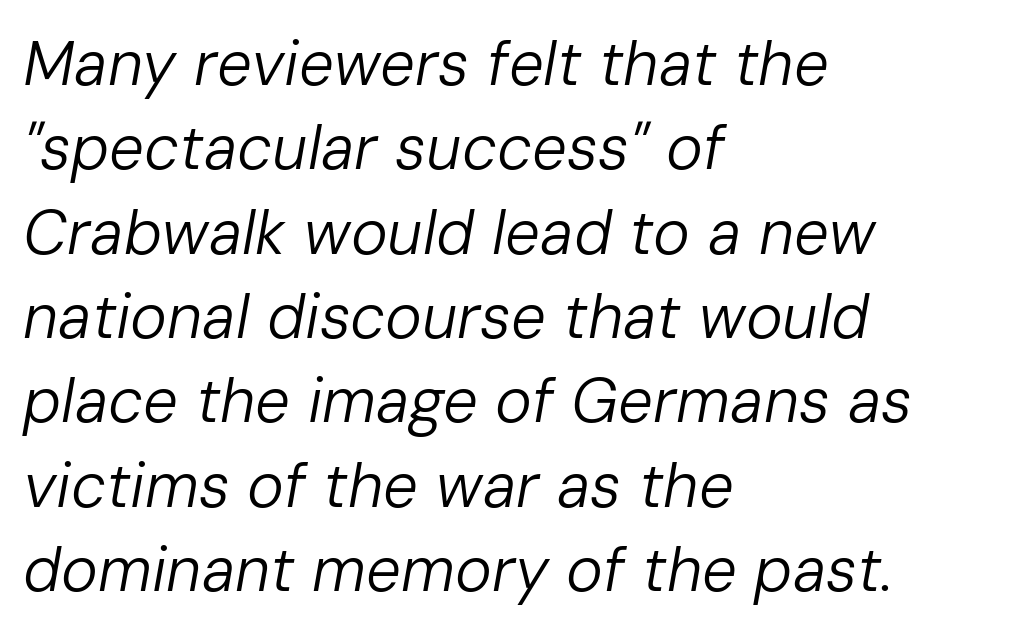
{"italic": "yes", "lean": "right", "slant_degrees": 10, "bold": "no", "weight": "regular", "width": "normal", "stroke_contrast": "low", "x_height": "medium", "monospaced": "no", "underline": "no", "align": "left", "line_spacing": "normal", "line_spacing_ratio": 1.36, "letter_spacing": "normal", "letter_spacing_em": 0.0, "glyph_px": 62}
